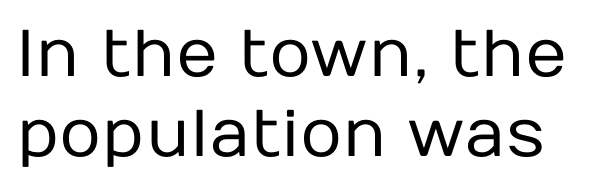
The image shows 66 px regular-weight sans-serif type, upright; set line spacing 1.21x, normal letter spacing, not underlined; low stroke contrast and a medium x-height.
